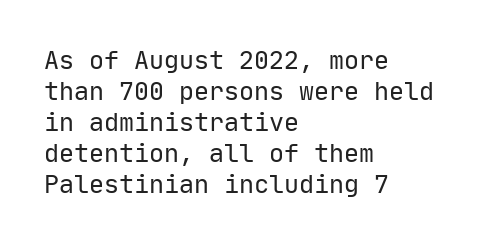
The image shows 25 px text type, upright; set left-aligned, line spacing 1.24x, normal letter spacing, not underlined.
